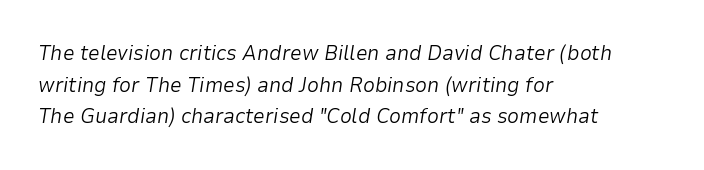
The image shows 21 px text type, italic (leaning right); set left-aligned, normal line spacing (1.51x), normal letter spacing, not underlined.
